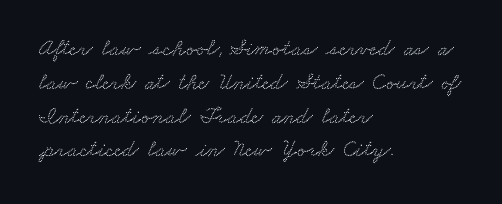
{"underline": "no", "align": "left", "line_spacing": "normal", "line_spacing_ratio": 1.47, "letter_spacing": "normal", "letter_spacing_em": 0.0, "glyph_px": 23}
